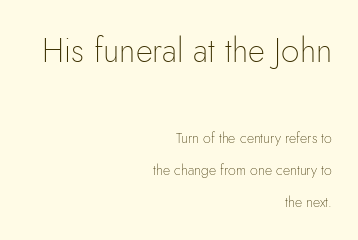
{"serif": "no", "italic": "no", "bold": "no", "weight": "thin", "width": "normal", "stroke_contrast": "low", "x_height": "small", "monospaced": "no", "underline": "no", "align": "right", "line_spacing": "loose", "line_spacing_ratio": 2.29, "letter_spacing": "normal", "letter_spacing_em": 0.0, "larger_block": "first", "size_ratio": 2.36, "glyph_px": 33}
